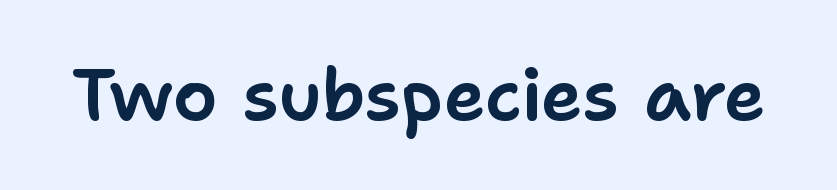
Q: Is the text italic (slanted)? A: No, it is upright.
Q: Is the typeface a serif or a sans-serif typeface? A: Sans-serif.
Q: Is the text underlined? A: No.
Q: Is the spacing between letters normal or unusually wide? A: Normal.
Q: Width (condensed, normal, or wide)? A: Normal.
Q: Stroke contrast? A: Low.
Q: x-height? A: Medium.
Q: Monospaced? A: No.
